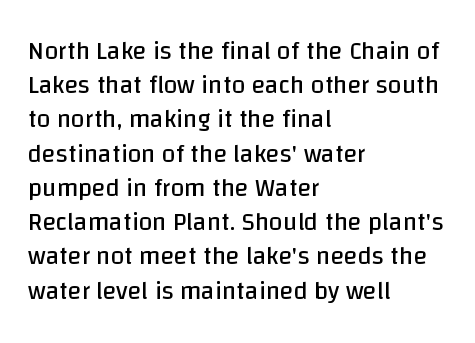
The image shows 25 px text type, upright; set left-aligned, normal line spacing (1.37x), normal letter spacing, not underlined.
